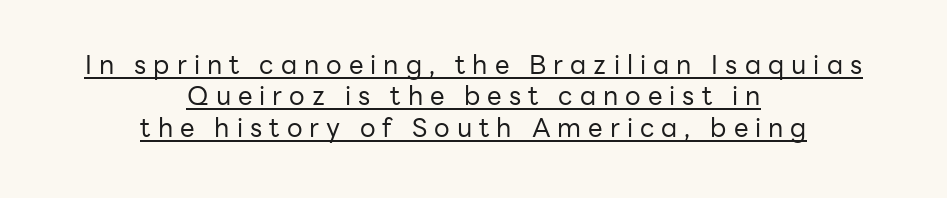
Q: Is the text bold? A: No.
Q: Is the text italic (slanted)? A: No, it is upright.
Q: Is the text underlined? A: Yes.
Q: How is the paragraph aligned? A: Centered.
Q: Is the spacing between letters normal or unusually wide? A: Unusually wide.
